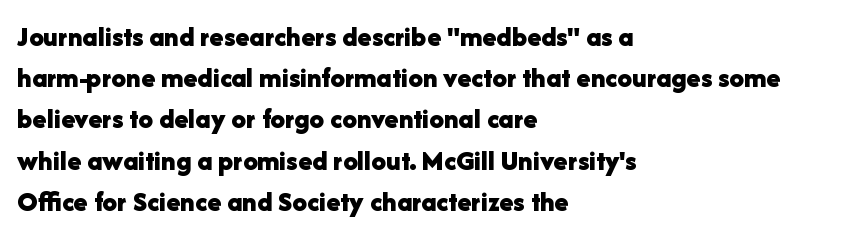
The image shows 29 px bold sans-serif type, upright; set left-aligned, normal line spacing (1.42x), normal letter spacing, not underlined; low stroke contrast and a medium x-height.
